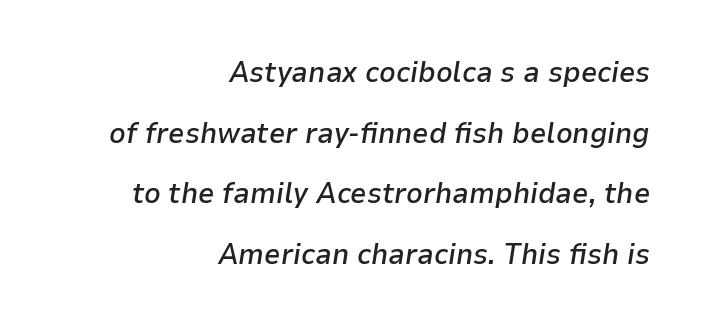
On the weight axis this lands at semibold, roughly 600. The rendering applies a slant to the glyphs. What stands out about the letter spacing? Nothing — it is the standard amount. The space directly below the letters is spotless. Horizontally, the lines are justified to the trailing edge only.
